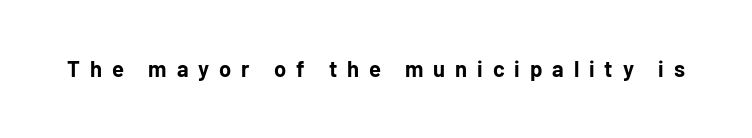
The image shows 22 px bold type, upright; set unusually wide letter spacing (+0.45 em), not underlined.
